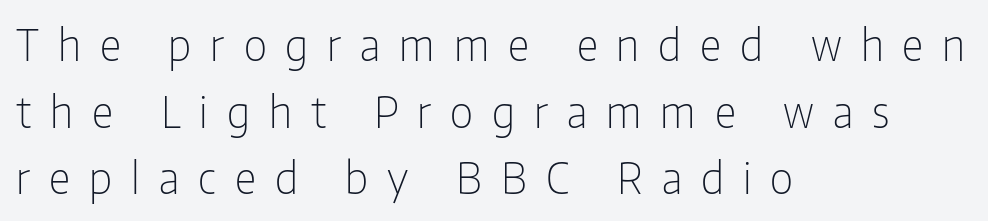
A typesetter would mark this as roman, not italic. Proportional: the letters do not fall into vertical columns. Serif or sans? Sans — the stroke terminals are bare. Think standard paragraph weight, or any step lighter than that. Words appear elongated and porous because spacing is wide. Regular leading.
